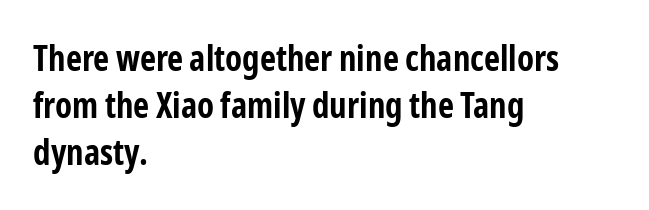
{"serif": "no", "italic": "no", "bold": "yes", "weight": "bold", "width": "condensed", "stroke_contrast": "low", "x_height": "medium", "monospaced": "no", "underline": "no", "align": "left", "line_spacing": "normal", "line_spacing_ratio": 1.35, "letter_spacing": "normal", "letter_spacing_em": 0.0, "glyph_px": 35}
